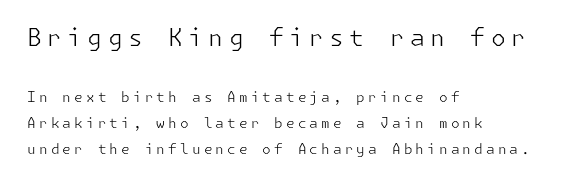
The image shows 24 px text type, upright; set left-aligned, line spacing 1.87x, unusually wide letter spacing (+0.22 em), not underlined; the first (top) block is 1.71x larger.
